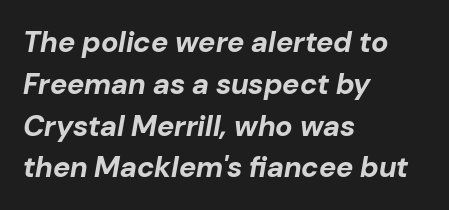
Q: Is the text bold? A: Yes.
Q: Is the text italic (slanted)? A: Yes, it leans right by about 10 degrees.
Q: Is the text underlined? A: No.
Q: How is the paragraph aligned? A: Left-aligned.
Q: Is the spacing between letters normal or unusually wide? A: Normal.
Q: Is the spacing between lines tight, normal or loose? A: Normal.
Q: Width (condensed, normal, or wide)? A: Normal.
Q: Stroke contrast? A: Low.
Q: x-height? A: Medium.
Q: Monospaced? A: No.
